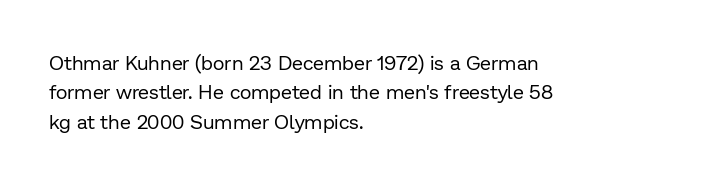
The image shows 20 px text type, upright; set left-aligned, normal line spacing (1.47x), normal letter spacing, not underlined.
